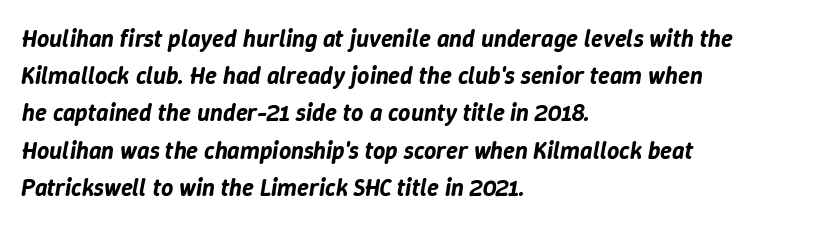
Q: Is the text italic (slanted)? A: Yes, it leans right by about 9 degrees.
Q: Is the text underlined? A: No.
Q: How is the paragraph aligned? A: Left-aligned.
Q: Is the spacing between letters normal or unusually wide? A: Normal.
Q: Is the spacing between lines tight, normal or loose? A: Normal.
